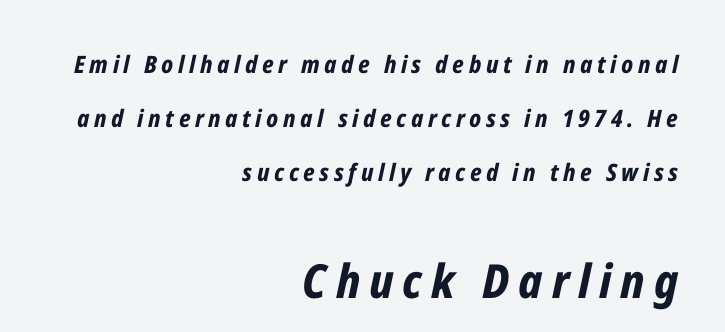
{"italic": "yes", "lean": "right", "slant_degrees": 12, "bold": "yes", "weight": "bold", "width": "condensed", "stroke_contrast": "low", "x_height": "medium", "monospaced": "no", "underline": "no", "align": "right", "line_spacing": "loose", "line_spacing_ratio": 2.25, "larger_block": "second", "size_ratio": 1.96, "glyph_px": 47}
